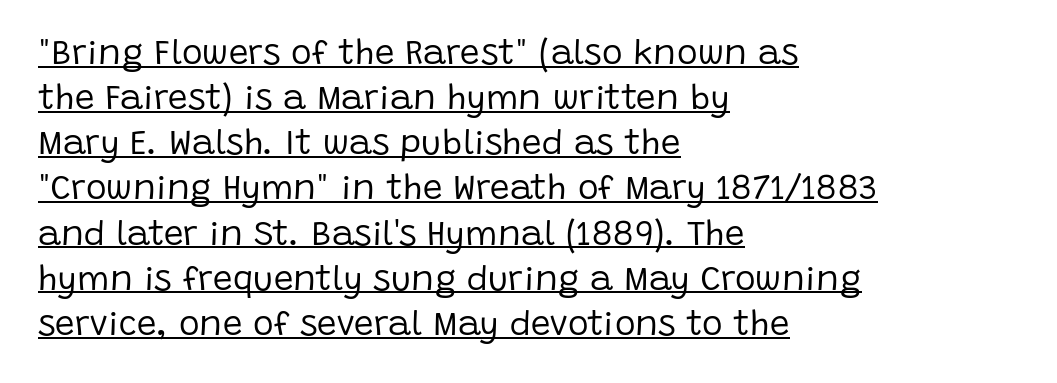
{"serif": "no", "italic": "no", "bold": "no", "weight": "regular", "width": "normal", "stroke_contrast": "low", "x_height": "large", "monospaced": "no", "underline": "yes", "align": "left", "line_spacing": "normal", "line_spacing_ratio": 1.29, "letter_spacing": "normal", "letter_spacing_em": 0.0, "glyph_px": 35}
